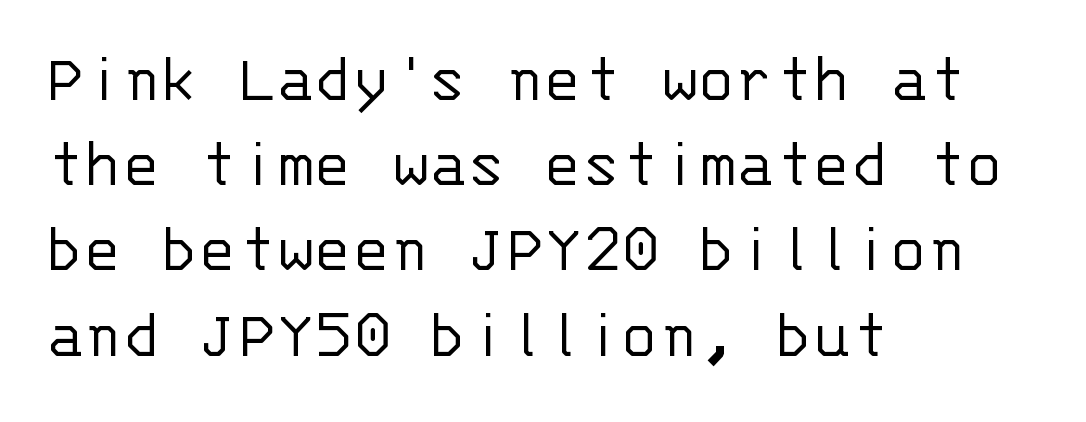
{"serif": "no", "italic": "no", "bold": "no", "weight": "light", "width": "normal", "stroke_contrast": "low", "x_height": "large", "monospaced": "yes", "underline": "no", "align": "left", "line_spacing_ratio": 1.2, "letter_spacing": "normal", "letter_spacing_em": 0.0, "glyph_px": 71}
